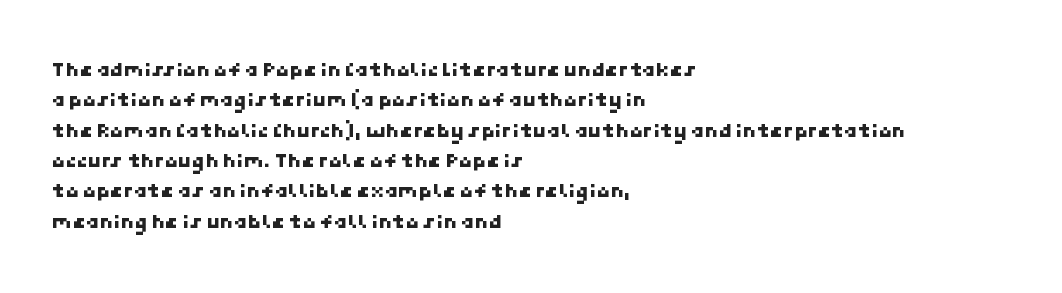
The image shows 22 px text type; set left-aligned, normal line spacing (1.38x), normal letter spacing, not underlined.
